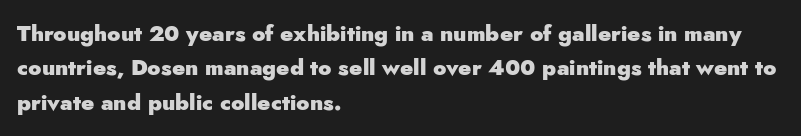
The image shows 22 px bold type, upright; set left-aligned, normal line spacing (1.56x), normal letter spacing, not underlined.
